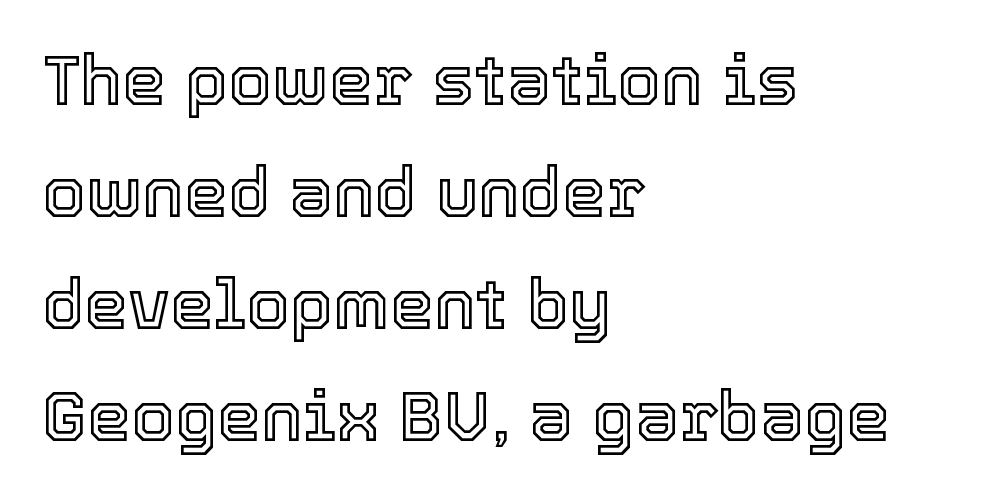
{"italic": "no", "width": "normal", "x_height": "medium", "monospaced": "no", "underline": "no", "align": "left", "line_spacing": "normal", "line_spacing_ratio": 1.6, "letter_spacing": "normal", "letter_spacing_em": 0.0, "glyph_px": 70}
